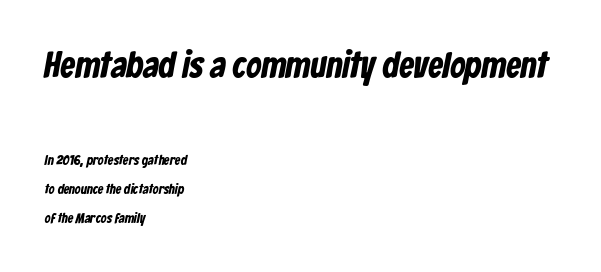
{"serif": "no", "width": "condensed", "stroke_contrast": "low", "x_height": "medium", "monospaced": "no", "underline": "no", "align": "left", "line_spacing": "loose", "line_spacing_ratio": 2.09, "letter_spacing": "normal", "letter_spacing_em": 0.0, "larger_block": "first", "size_ratio": 2.64, "glyph_px": 37}
